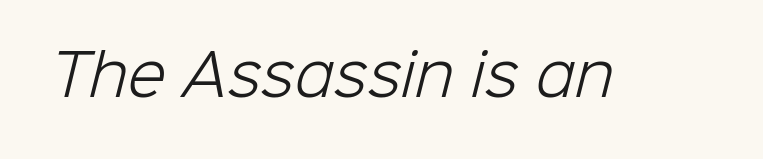
{"serif": "no", "bold": "no", "weight": "light", "width": "normal", "stroke_contrast": "low", "x_height": "medium", "monospaced": "no", "underline": "no", "letter_spacing": "normal", "letter_spacing_em": 0.0, "glyph_px": 56}
